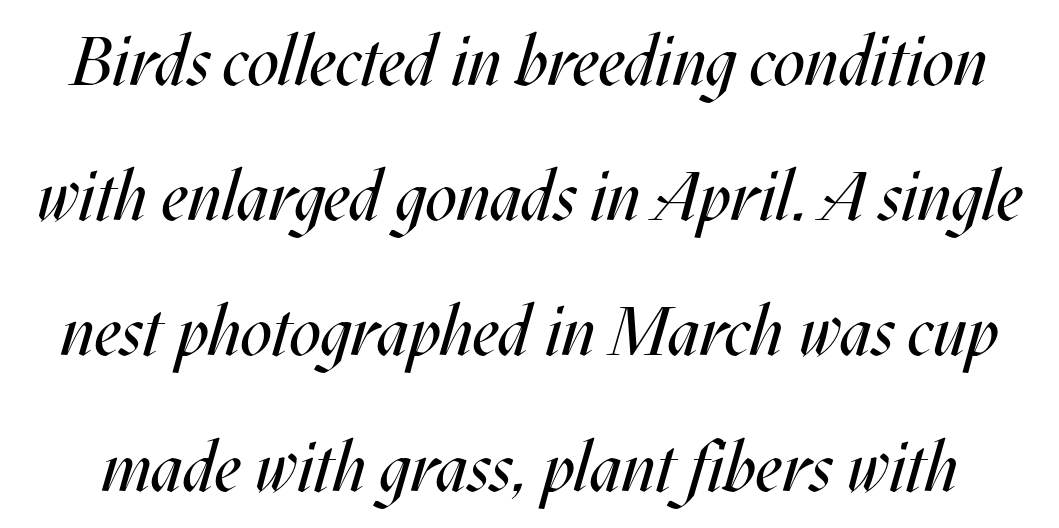
The image shows 69 px regular-weight, condensed type, italic (leaning right); set loose line spacing (1.96x), normal letter spacing, not underlined; medium stroke contrast and a large x-height.
